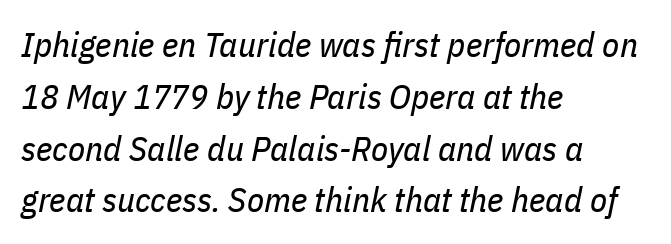
The image shows 35 px regular-weight, condensed type, italic (leaning right); set left-aligned, normal line spacing (1.48x), normal letter spacing, not underlined; low stroke contrast and a medium x-height.
